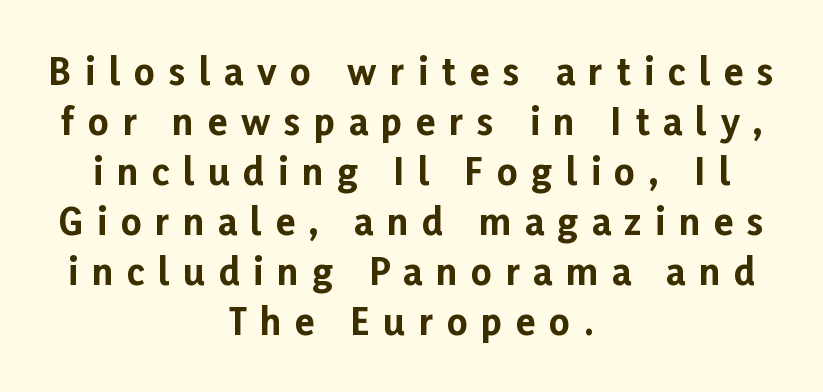
The typesetter chose a symmetrical, centered arrangement here. The specimen reads as upright at a glance. This sample keeps an unexceptional amount of space between lines. Descenders are the only things crossing below the line.
